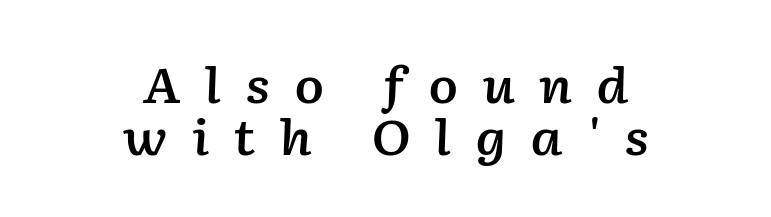
The characters look somewhat weighty, a semibold short of true bold. Cramped leading. Note the varied advance widths — an 'i' is clearly narrower than an 'm'. A centered setting, common on invitations and titles, is used for this passage. The space beneath each line is pristine and unruled. The face used here is rendered with a markedly widened letterfit.
